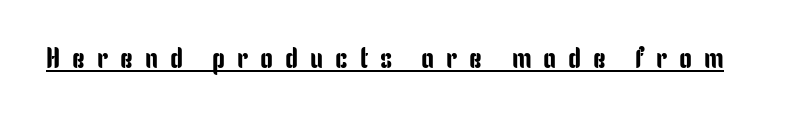
The image shows 29 px condensed sans-serif type, upright; set unusually wide letter spacing (+0.41 em), underlined; low stroke contrast and a medium x-height.
